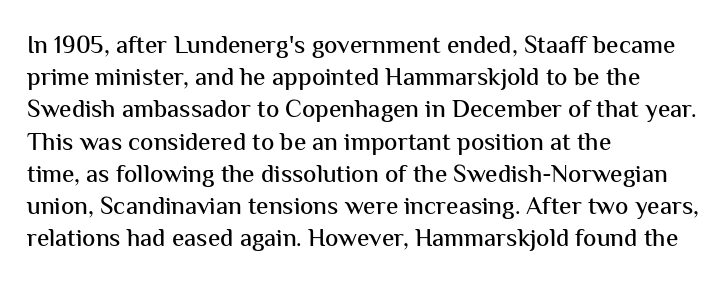
The image shows 25 px text type, upright; set left-aligned, normal line spacing (1.29x), normal letter spacing, not underlined.
